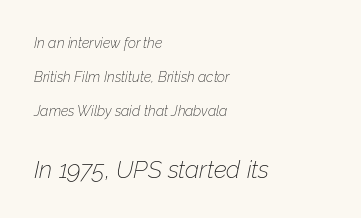
Q: Is the text bold? A: No.
Q: Is the text italic (slanted)? A: Yes, it leans right by about 12 degrees.
Q: Is the text underlined? A: No.
Q: How is the paragraph aligned? A: Left-aligned.
Q: Is the spacing between letters normal or unusually wide? A: Normal.
Q: Is the spacing between lines tight, normal or loose? A: Loose.
Q: Which block of text is set in a larger size, the first (top) or the second (bottom)? A: The second (bottom) one.
